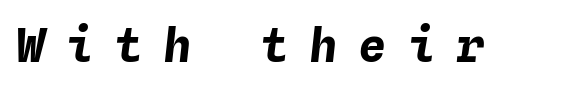
Beneath every word, the page is bare. There is plenty of visible air inserted between adjacent glyphs. On the weight axis this lands at bold, roughly 700. The lettering tilts uniformly, giving the passage an italic look. Spacing verdict: monospaced, one width for all characters.
